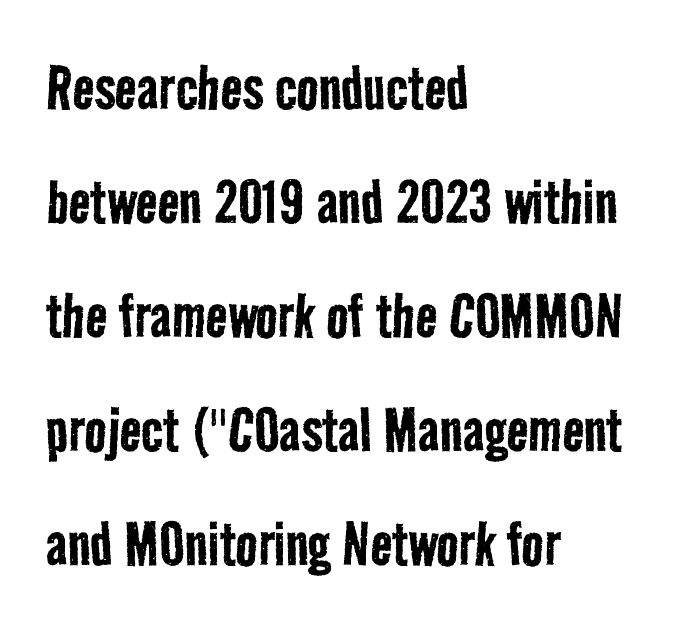
{"serif": "no", "bold": "no", "weight": "regular", "width": "condensed", "stroke_contrast": "low", "x_height": "medium", "monospaced": "no", "underline": "no", "align": "left", "line_spacing": "normal", "line_spacing_ratio": 1.56, "letter_spacing": "normal", "letter_spacing_em": 0.0, "glyph_px": 73}
